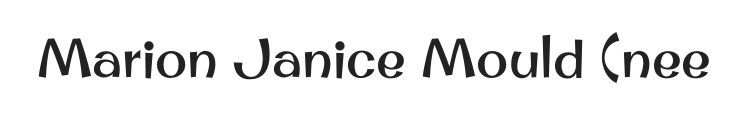
{"serif": "no", "italic": "no", "width": "normal", "stroke_contrast": "medium", "x_height": "small", "monospaced": "no", "underline": "no", "letter_spacing": "normal", "letter_spacing_em": 0.0, "glyph_px": 54}
